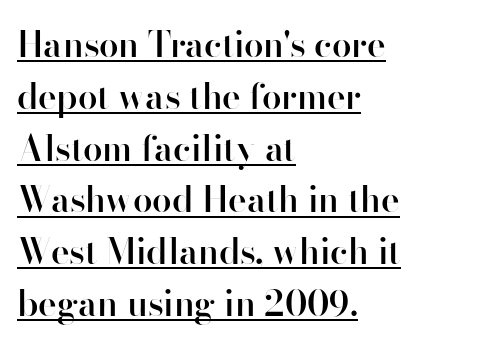
Q: Is the text bold? A: Semi-bold.
Q: Is the text italic (slanted)? A: No, it is upright.
Q: Is the typeface a serif or a sans-serif typeface? A: Sans-serif.
Q: Is the text underlined? A: Yes.
Q: How is the paragraph aligned? A: Left-aligned.
Q: Is the spacing between letters normal or unusually wide? A: Normal.
Q: Is the spacing between lines tight, normal or loose? A: Normal.
Q: Width (condensed, normal, or wide)? A: Normal.
Q: Stroke contrast? A: High.
Q: x-height? A: Small.
Q: Monospaced? A: No.
